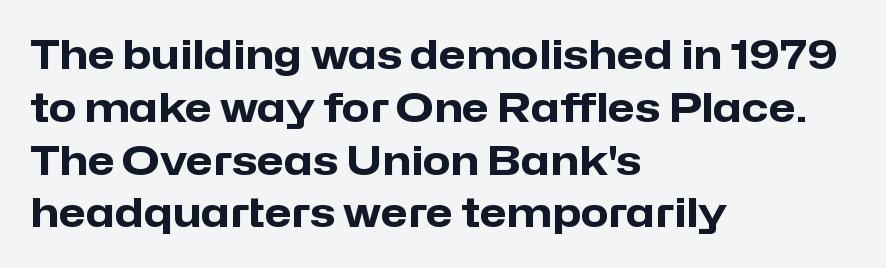
The image shows 40 px heavy sans-serif type, upright; set left-aligned, normal line spacing (1.32x), normal letter spacing, not underlined; low stroke contrast and a medium x-height.
